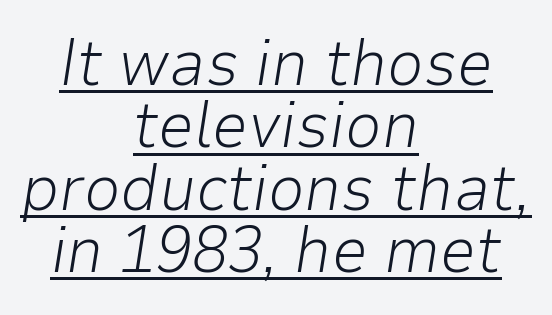
Q: Is the text bold? A: No.
Q: Is the text italic (slanted)? A: Yes, it leans right by about 9 degrees.
Q: Is the text underlined? A: Yes.
Q: How is the paragraph aligned? A: Centered.
Q: Is the spacing between letters normal or unusually wide? A: Normal.
Q: Is the spacing between lines tight, normal or loose? A: Tight.
Q: Width (condensed, normal, or wide)? A: Normal.
Q: Stroke contrast? A: Low.
Q: x-height? A: Medium.
Q: Monospaced? A: No.
